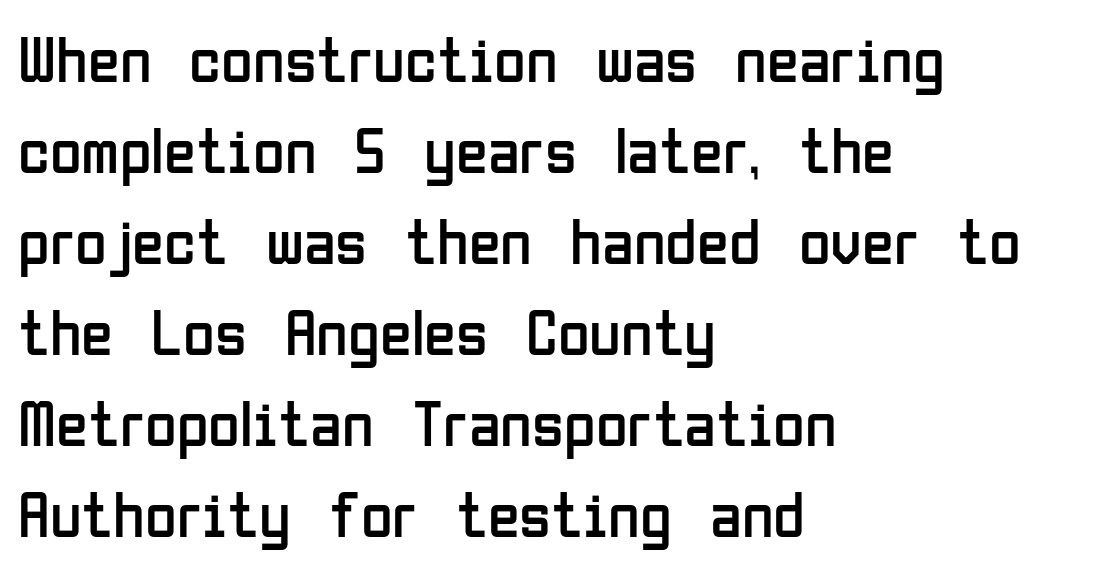
The rendering uses natural spacing where letterforms have individual widths. Each new line begins a customary step beneath the previous one. A sans-serif font was chosen for this passage. If you drew a ruler down the left edge, every line would touch it. Bare-footed words on every line.
